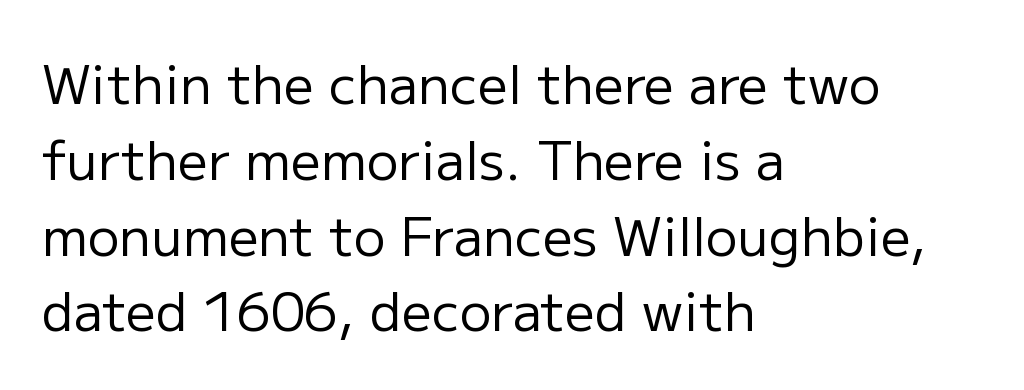
The axis of the letterforms is exactly vertical. Words appear dense and cohesive because spacing is normal. Nobody drew a line under any word here. You could not count columns in this text — the font is proportionally spaced. Check where the strokes stop: nothing finishes them off — pure sans.
